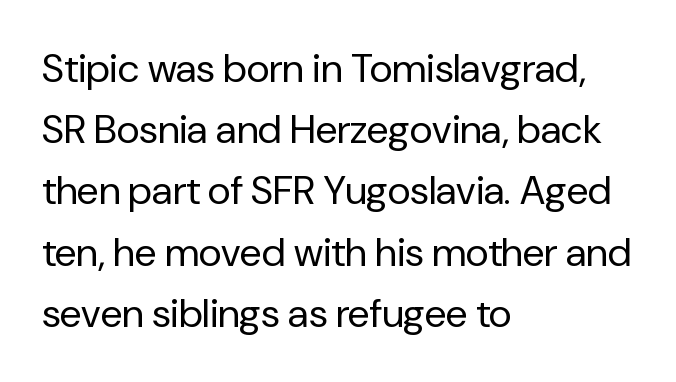
The image shows 40 px regular-weight sans-serif type, upright; set left-aligned, normal line spacing (1.53x), normal letter spacing, not underlined; low stroke contrast and a medium x-height.
